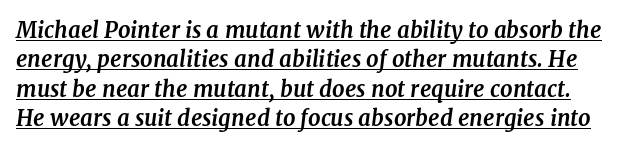
Italic: yes, the glyphs are oblique. Typographic density is high because the face is bold. Horizontal bands of white between lines are of average thickness. A baseline rule has been typeset under these characters. Spacing between characters is what you'd get straight out of the box.
